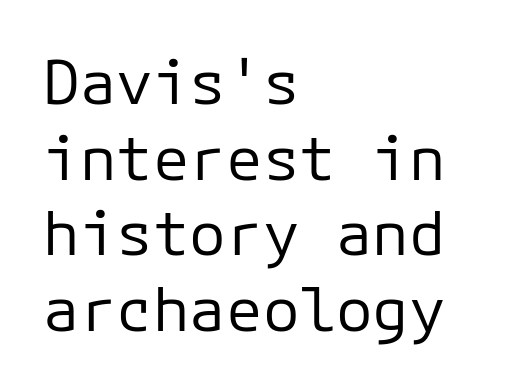
The image shows 61 px regular-weight sans-serif type, upright, monospaced; set left-aligned, line spacing 1.24x, normal letter spacing, not underlined; low stroke contrast and a medium x-height.
